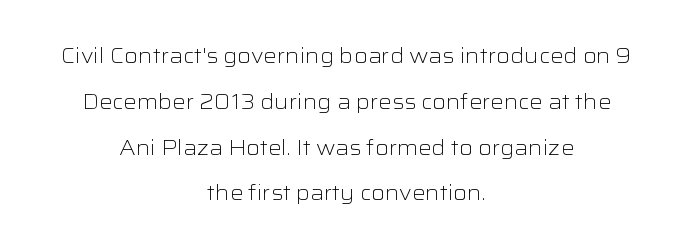
The image shows 21 px text type, upright; set centered, loose line spacing (2.18x), normal letter spacing, not underlined.
